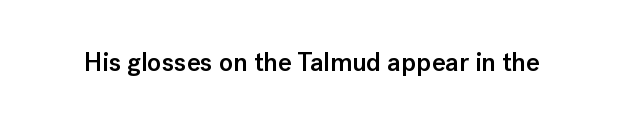
Q: Is the text bold? A: Semi-bold.
Q: Is the text italic (slanted)? A: No, it is upright.
Q: Is the text underlined? A: No.
Q: Is the spacing between letters normal or unusually wide? A: Normal.
